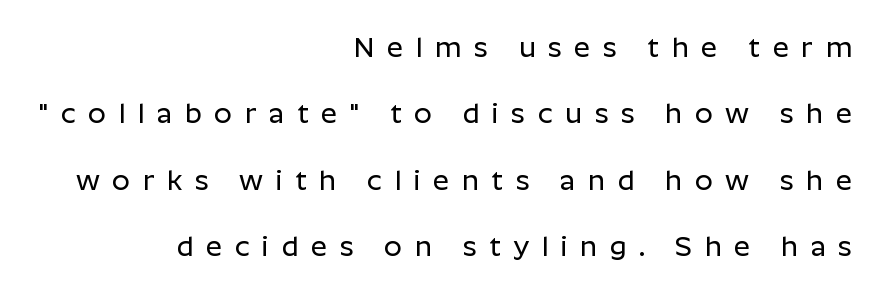
This block would shrink considerably if given ordinary leading; it's expanded now. These lines are composed in type without serifs. Unlike italic type, these characters show no tilt at all. Typeset ragged left — the right edge is the straight one. Here the designer chose a conventional face with non-uniform glyph widths. Short note: letters widely spaced.
